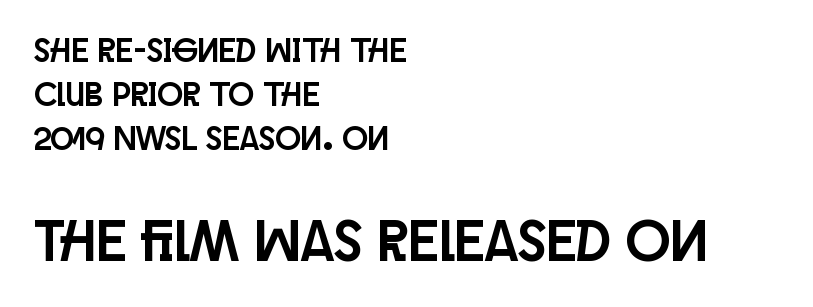
The composition opens small and finishes big. Teacher's note: observe the even left margin — that is flush-left alignment. Quick note: underline off. Summary of vertical rhythm: regular, with standard interline spacing. There is no visible air inserted between adjacent glyphs.
